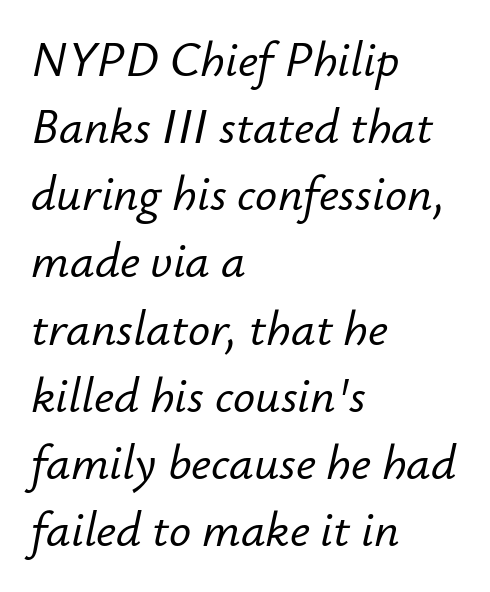
{"italic": "yes", "lean": "right", "slant_degrees": 12, "width": "normal", "stroke_contrast": "low", "x_height": "small", "monospaced": "no", "underline": "no", "align": "left", "line_spacing": "normal", "line_spacing_ratio": 1.37, "letter_spacing": "normal", "letter_spacing_em": 0.0, "glyph_px": 49}
